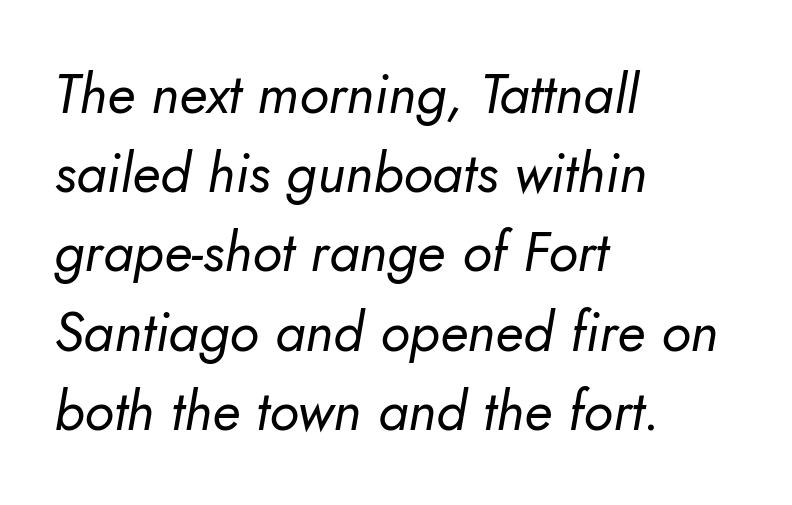
Reading down the block, your eye returns to a fixed left position each line. The letters advance in unequal steps, a hallmark of proportional type. Whoever set this chose a conventional vertical rhythm. Tall strokes in this sample are angled rather than plumb.
